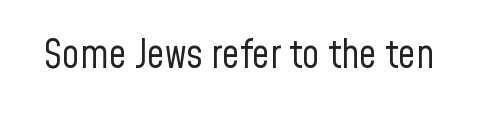
Each letter keeps its own natural width here, so spacing adapts to shape. Look at the tracking — it's just the regular setting, nothing added. Style check: upright. The rendering shows plain stroke endings on the letterforms — a sans-serif design. The face looks like a standard text weight, possibly lighter. Check the space under the baseline: it is left empty.
